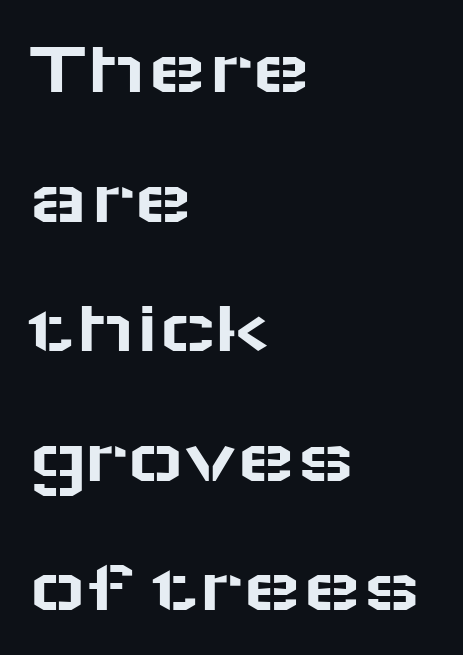
Q: Is the text italic (slanted)? A: No, it is upright.
Q: Is the typeface a serif or a sans-serif typeface? A: Sans-serif.
Q: Is the text underlined? A: No.
Q: How is the paragraph aligned? A: Left-aligned.
Q: Is the spacing between letters normal or unusually wide? A: Normal.
Q: Is the spacing between lines tight, normal or loose? A: Normal.
Q: Width (condensed, normal, or wide)? A: Wide.
Q: Stroke contrast? A: Low.
Q: x-height? A: Medium.
Q: Monospaced? A: No.
